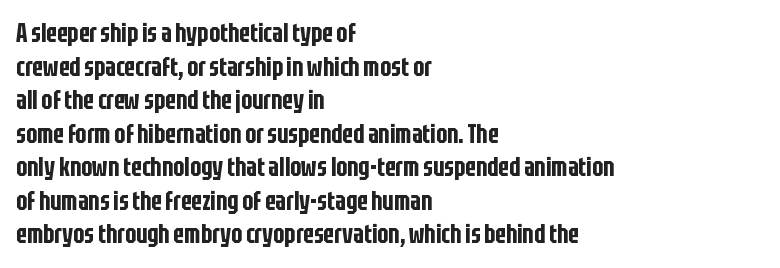
The image shows 26 px text type, upright; set left-aligned, normal line spacing (1.29x), normal letter spacing, not underlined.
